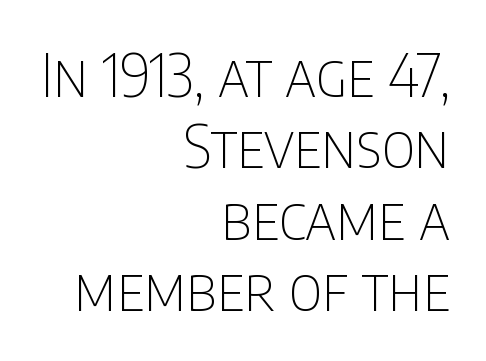
The image shows 59 px thin, condensed sans-serif type, upright; set right-aligned, line spacing 1.21x, normal letter spacing, not underlined; low stroke contrast and a large x-height.
